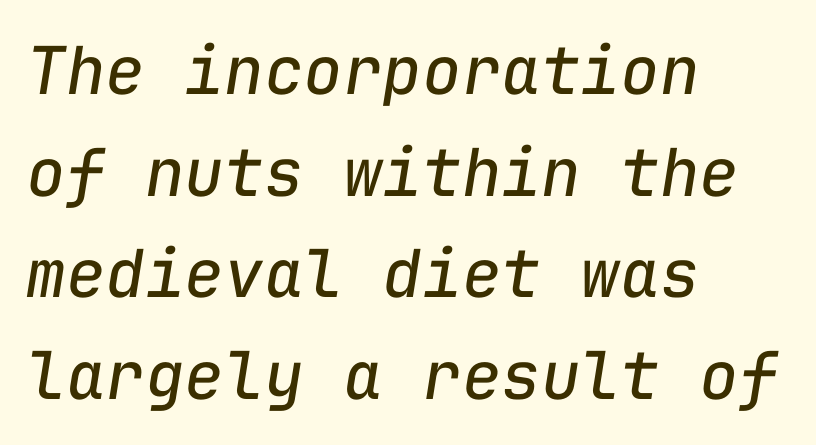
Q: Is the text bold? A: No.
Q: Is the text italic (slanted)? A: Yes, it leans right by about 9 degrees.
Q: Is the text underlined? A: No.
Q: How is the paragraph aligned? A: Left-aligned.
Q: Is the spacing between letters normal or unusually wide? A: Normal.
Q: Is the spacing between lines tight, normal or loose? A: Normal.
Q: Width (condensed, normal, or wide)? A: Normal.
Q: Stroke contrast? A: Low.
Q: x-height? A: Medium.
Q: Monospaced? A: Yes.
